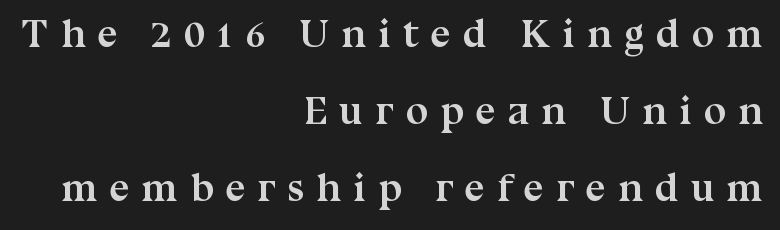
Q: Is the text bold? A: Yes.
Q: Is the text italic (slanted)? A: No, it is upright.
Q: Is the typeface a serif or a sans-serif typeface? A: Serif.
Q: Is the text underlined? A: No.
Q: How is the paragraph aligned? A: Right-aligned.
Q: Is the spacing between letters normal or unusually wide? A: Unusually wide.
Q: Is the spacing between lines tight, normal or loose? A: Loose.
Q: Width (condensed, normal, or wide)? A: Normal.
Q: Stroke contrast? A: Medium.
Q: x-height? A: Medium.
Q: Monospaced? A: No.
